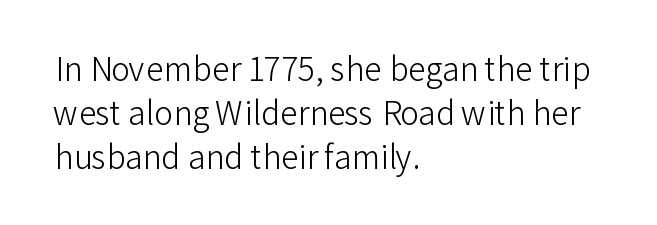
The image shows 32 px light sans-serif type, upright; set left-aligned, normal line spacing (1.37x), normal letter spacing, not underlined; low stroke contrast and a medium x-height.
